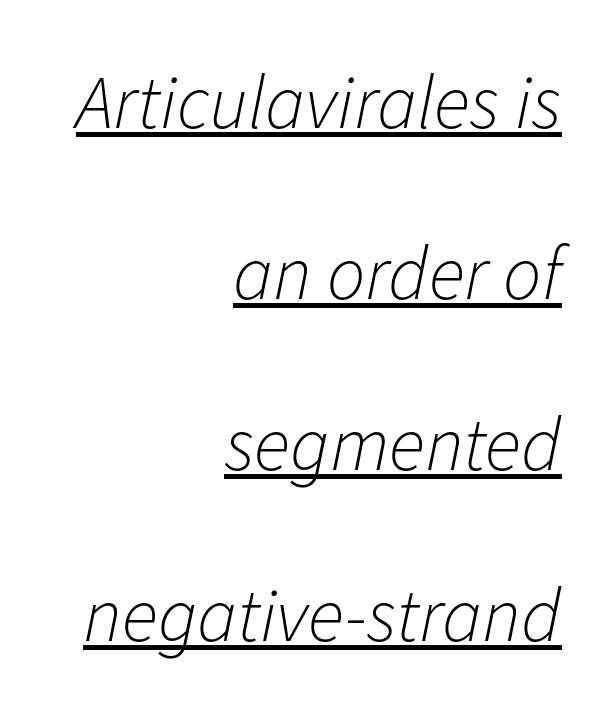
The image shows 76 px light type, italic (leaning right); set right-aligned, loose line spacing (2.25x), normal letter spacing, underlined; low stroke contrast and a medium x-height.
